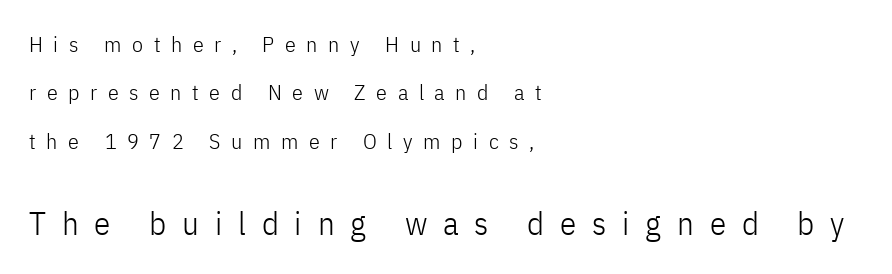
Note the varied advance widths — an 'i' is clearly narrower than an 'm'. Tracking here is generous; glyphs stand well apart from one another. Horizontal alignment here is leftward, the default for most running prose. This sample trades compactness for vertical openness between lines. No chunkiness to these letters — they're not bold. Look at the glyph heights: the lower group is clearly the bigger setting.
